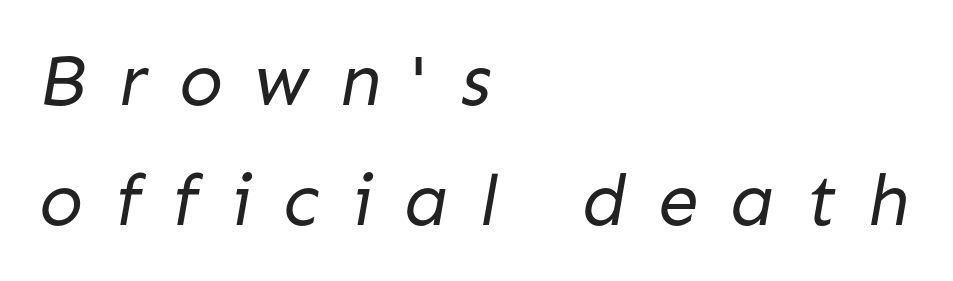
No letter is thick-stroked: the sample isn't bold. Has an underline been added? It has not. Notice how descenders clear the ascenders below comfortably — that's standard leading. Character widths vary here, with narrow letters taking less room than wide ones. The line texture is sparse and dotted thanks to wide tracking.
